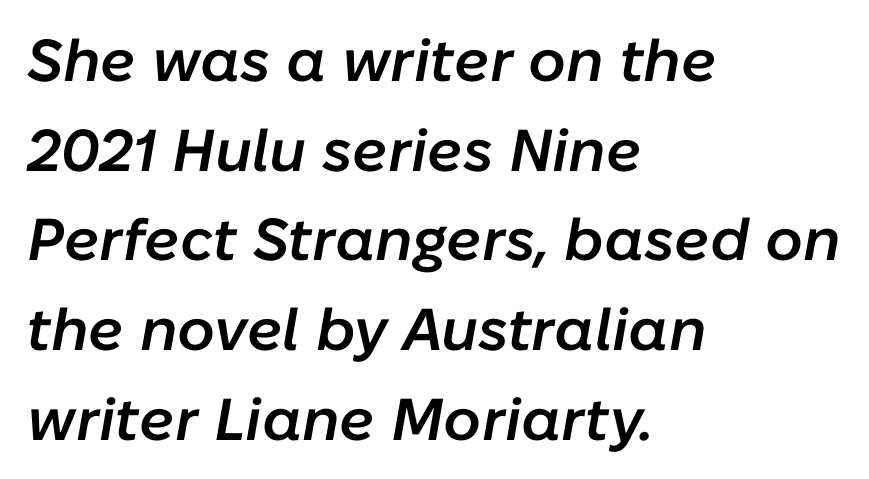
{"italic": "yes", "lean": "right", "slant_degrees": 10, "bold": "semi", "weight": "semibold", "width": "normal", "stroke_contrast": "low", "x_height": "medium", "monospaced": "no", "underline": "no", "align": "left", "line_spacing": "normal", "line_spacing_ratio": 1.52, "letter_spacing": "normal", "letter_spacing_em": 0.0, "glyph_px": 59}
